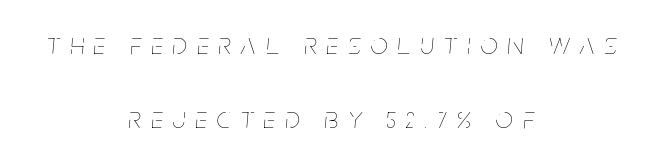
The image shows 30 px thin, condensed type, italic (leaning right); set centered, loose line spacing (2.47x), unusually wide letter spacing (+0.34 em), not underlined; low stroke contrast and a large x-height.
